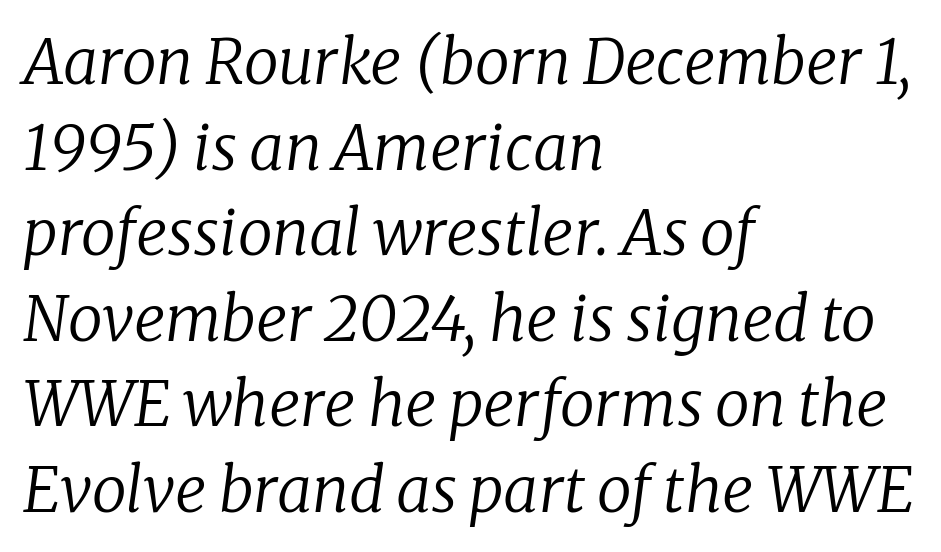
Q: Is the text bold? A: No.
Q: Is the text italic (slanted)? A: Yes, it leans right by about 8 degrees.
Q: Is the typeface a serif or a sans-serif typeface? A: Serif.
Q: Is the text underlined? A: No.
Q: How is the paragraph aligned? A: Left-aligned.
Q: Is the spacing between letters normal or unusually wide? A: Normal.
Q: Is the spacing between lines tight, normal or loose? A: Normal.
Q: Width (condensed, normal, or wide)? A: Normal.
Q: Stroke contrast? A: Low.
Q: x-height? A: Medium.
Q: Monospaced? A: No.
